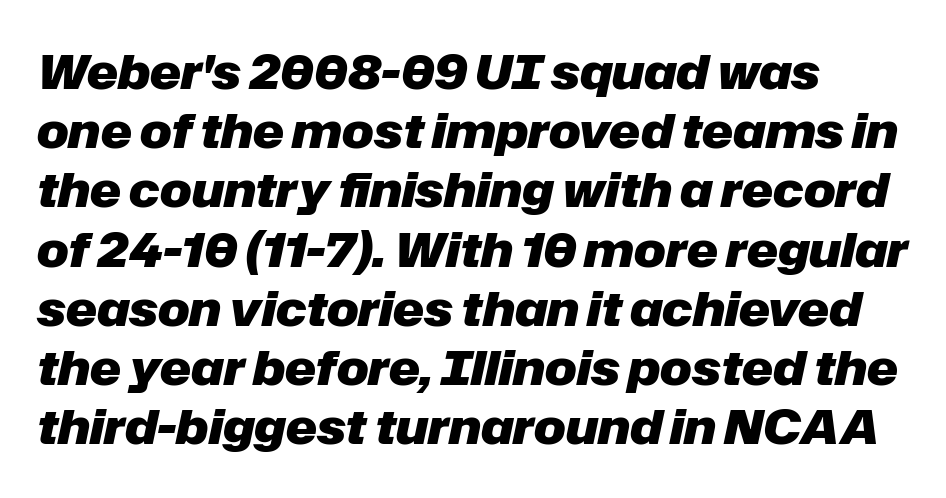
Q: Is the text bold? A: Yes.
Q: Is the text italic (slanted)? A: Yes, it leans right by about 12 degrees.
Q: Is the text underlined? A: No.
Q: How is the paragraph aligned? A: Left-aligned.
Q: Is the spacing between letters normal or unusually wide? A: Normal.
Q: Is the spacing between lines tight, normal or loose? A: Normal.
Q: Width (condensed, normal, or wide)? A: Normal.
Q: Stroke contrast? A: Low.
Q: x-height? A: Medium.
Q: Monospaced? A: No.
